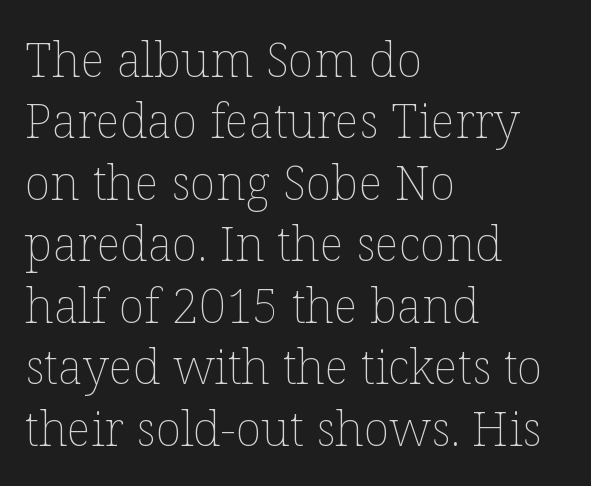
Does extra space separate the letters? No, they use regular spacing. Nobody drew a line under any word here. Posture: upright roman. Regarding leading, the lines here are spaced in the standard way. Notice how the passage keeps a crisp vertical edge on the left only.
